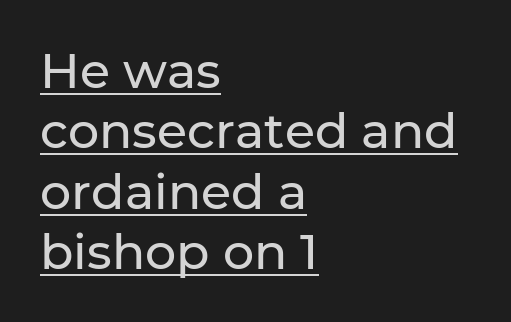
The axis of the letterforms is exactly vertical. Check the space under the baseline: a stroke is drawn there. Reading down the block, your eye returns to a fixed left position each line. Tracking here is standard; glyphs follow each other at the usual distance.
